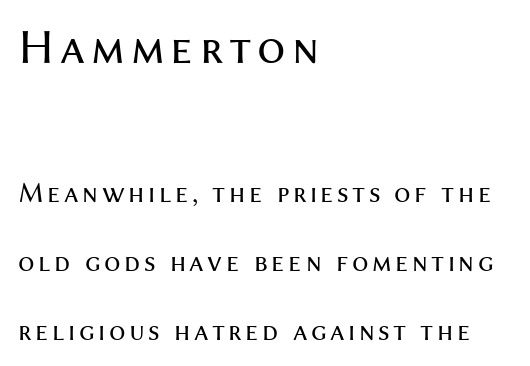
The image shows 50 px regular-weight sans-serif type, upright; set left-aligned, loose line spacing (2.37x), not underlined; the first (top) block is 1.72x larger; medium stroke contrast and a medium x-height.
